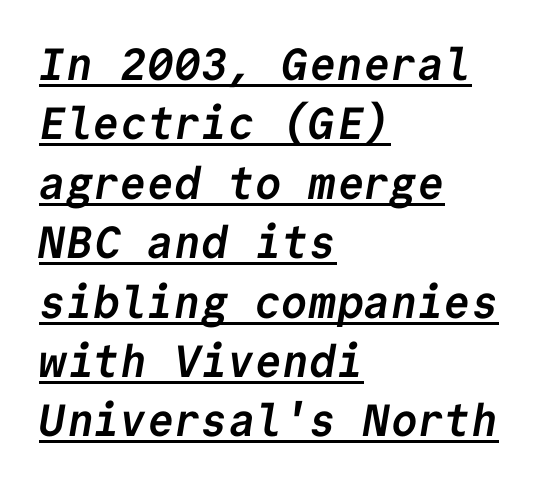
The glyphs have the mass of a bold cut. The sample's only ornament is a line tracing under the words. This rendering employs a face without finishing strokes, i.e., a sans-serif. Leading: standard. Between one letter and the next there's only the usual sliver of space. The typesetter chose a ragged-right arrangement here.
